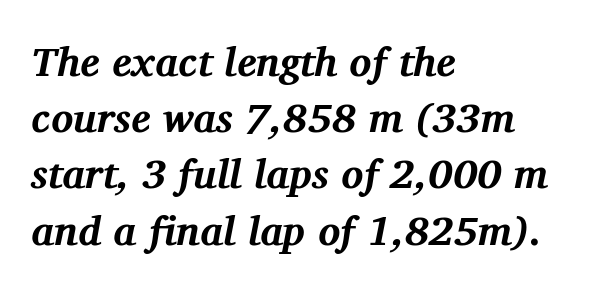
{"serif": "yes", "italic": "yes", "lean": "right", "slant_degrees": 11, "bold": "yes", "weight": "bold", "width": "normal", "stroke_contrast": "medium", "x_height": "medium", "monospaced": "no", "underline": "no", "align": "left", "line_spacing": "normal", "line_spacing_ratio": 1.37, "letter_spacing": "normal", "letter_spacing_em": 0.0, "glyph_px": 41}
